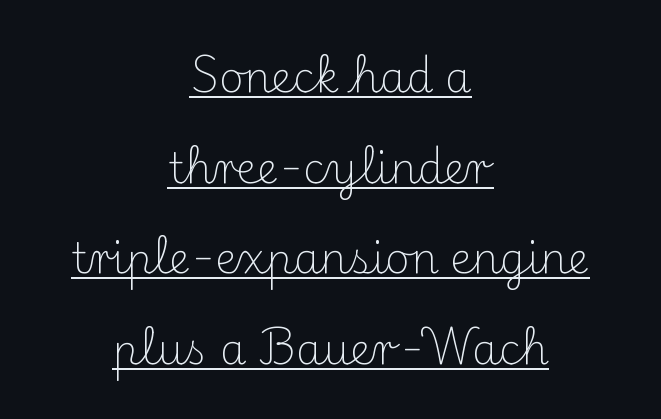
Q: Is the text bold? A: No.
Q: Is the text italic (slanted)? A: No, it is upright.
Q: Is the typeface a serif or a sans-serif typeface? A: Serif.
Q: Is the text underlined? A: Yes.
Q: How is the paragraph aligned? A: Centered.
Q: Is the spacing between letters normal or unusually wide? A: Normal.
Q: Is the spacing between lines tight, normal or loose? A: Loose.
Q: Width (condensed, normal, or wide)? A: Normal.
Q: Stroke contrast? A: Medium.
Q: x-height? A: Small.
Q: Monospaced? A: No.
